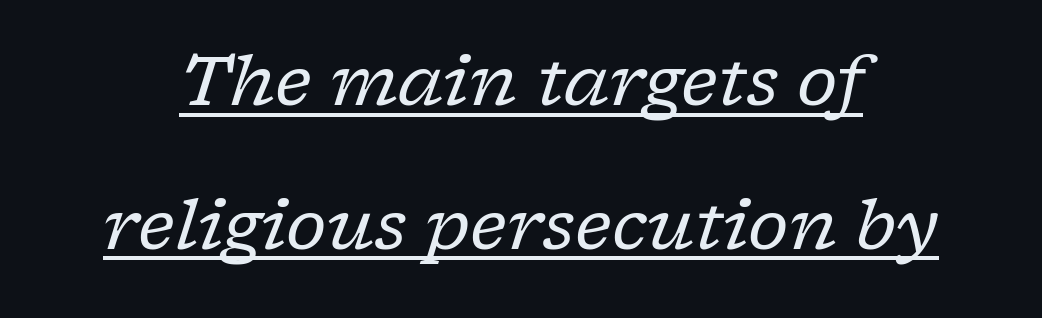
The image shows 69 px regular-weight serif type, italic (leaning right); set centered, loose line spacing (2.08x), normal letter spacing, underlined; low stroke contrast and a medium x-height.
